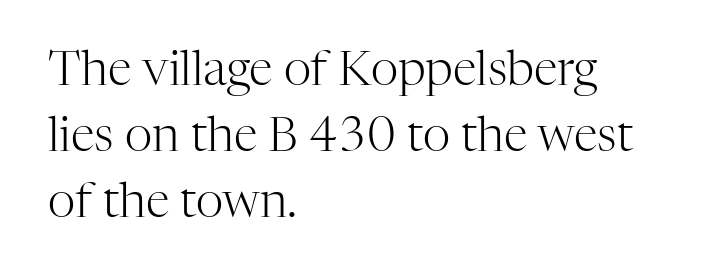
This rendering employs a face with finishing strokes, i.e., a serif. Bold? No — there's no thickening of the strokes. Nobody drew a line under any word here. Every stem runs plumb, perpendicular to the baseline.
